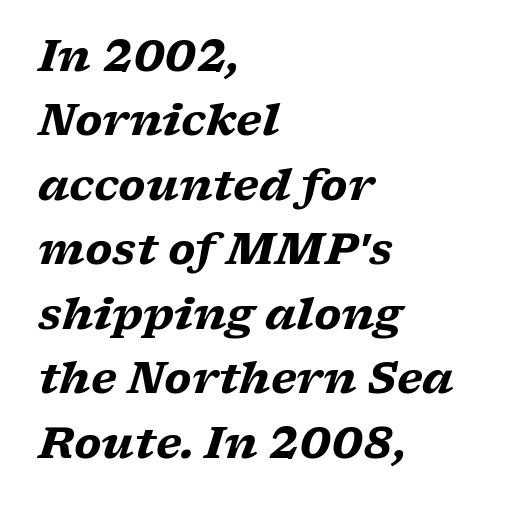
Varying glyph widths throughout — classic text-font behaviour. The string is rendered with underlining switched off. The face used here is rendered with its standard letterfit. Weight check: bold — yes, fully. Observe the serifs anchoring each vertical stroke in this sample. Baseline-to-baseline distance is the conventional proportion of letter height.
